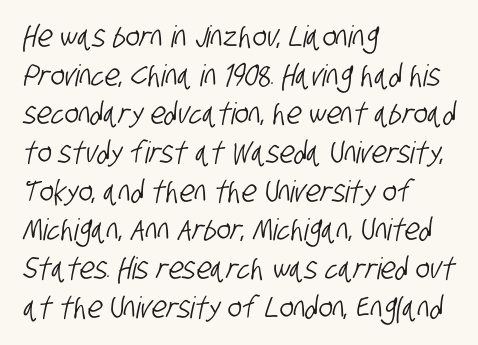
The rows are spaced the way most documents space them. The foot of each line stays bare and open. Tracking value appears to be zero — textbook default spacing. This rendering uses left alignment, leaving the right contour irregular.
